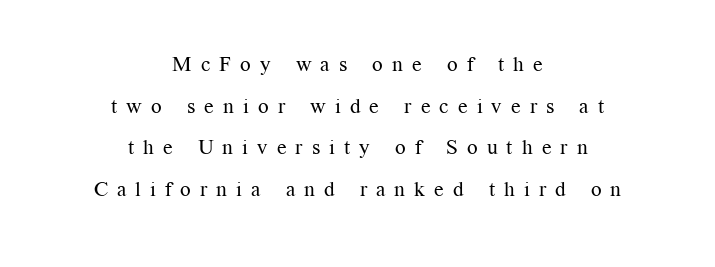
{"italic": "no", "bold": "no", "underline": "no", "align": "center", "line_spacing": "loose", "line_spacing_ratio": 1.98, "letter_spacing": "wide", "letter_spacing_em": 0.43, "glyph_px": 21}
